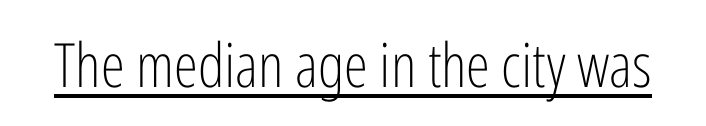
Q: Is the text bold? A: No.
Q: Is the text italic (slanted)? A: No, it is upright.
Q: Is the typeface a serif or a sans-serif typeface? A: Sans-serif.
Q: Is the text underlined? A: Yes.
Q: Is the spacing between letters normal or unusually wide? A: Normal.
Q: Width (condensed, normal, or wide)? A: Condensed.
Q: Stroke contrast? A: Low.
Q: x-height? A: Medium.
Q: Monospaced? A: No.
